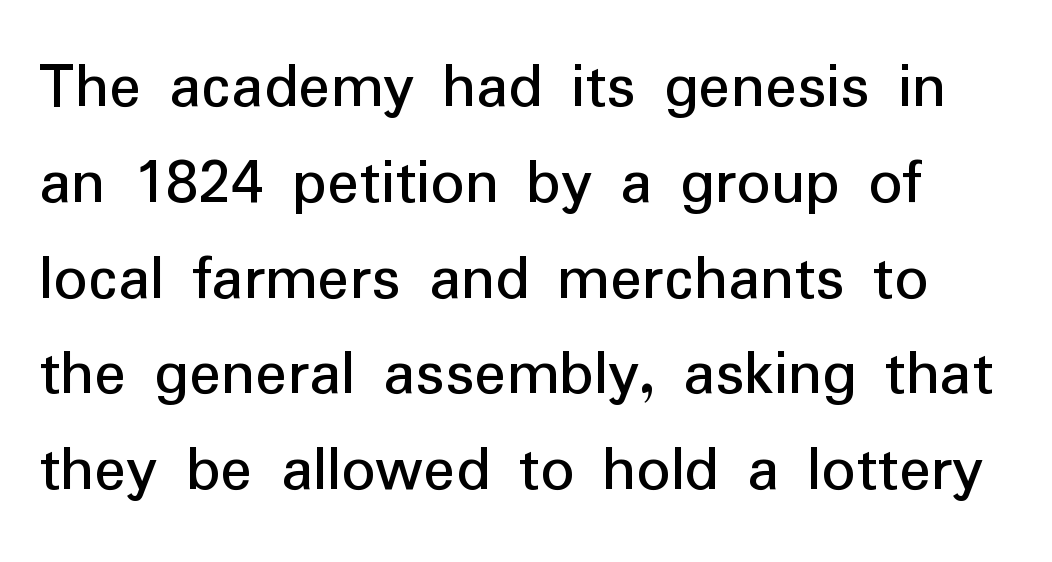
{"serif": "no", "italic": "no", "bold": "no", "weight": "regular", "width": "normal", "stroke_contrast": "low", "x_height": "medium", "monospaced": "no", "underline": "no", "line_spacing": "normal", "line_spacing_ratio": 1.43, "letter_spacing": "normal", "letter_spacing_em": 0.0, "glyph_px": 67}
